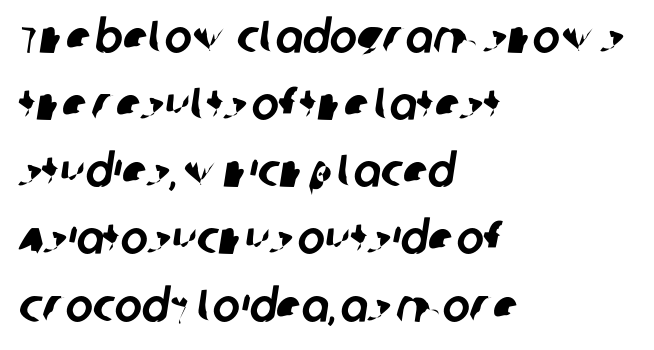
Spacing verdict: proportional, widths tailored to each character. The string is rendered with underlining switched off. Regular leading. All the whitespace from short lines collects on the right. Letter spacing: default.
